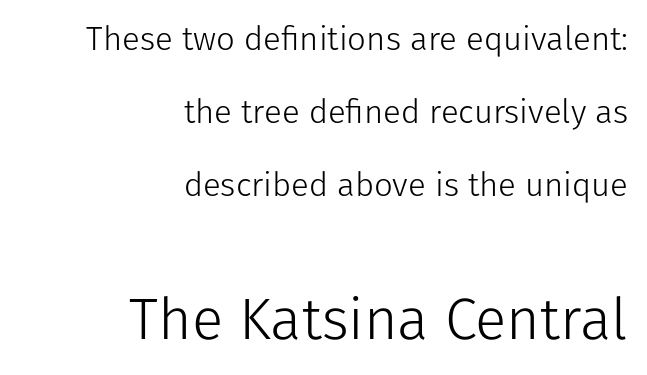
A bare baseline throughout the passage. Compared with a flush-left layout, this one pins lines to the opposite, right side. One glance says open: line gaps are wider than usual. The rendering shows plain stroke endings on the letterforms — a sans-serif design. This sample uses plain, unmodified letter spacing.
